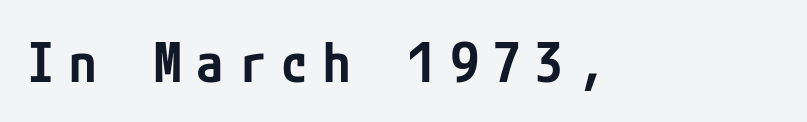
{"serif": "no", "italic": "no", "bold": "semi", "weight": "semibold", "width": "condensed", "stroke_contrast": "low", "x_height": "medium", "underline": "no", "letter_spacing": "wide", "letter_spacing_em": 0.27, "glyph_px": 55}
